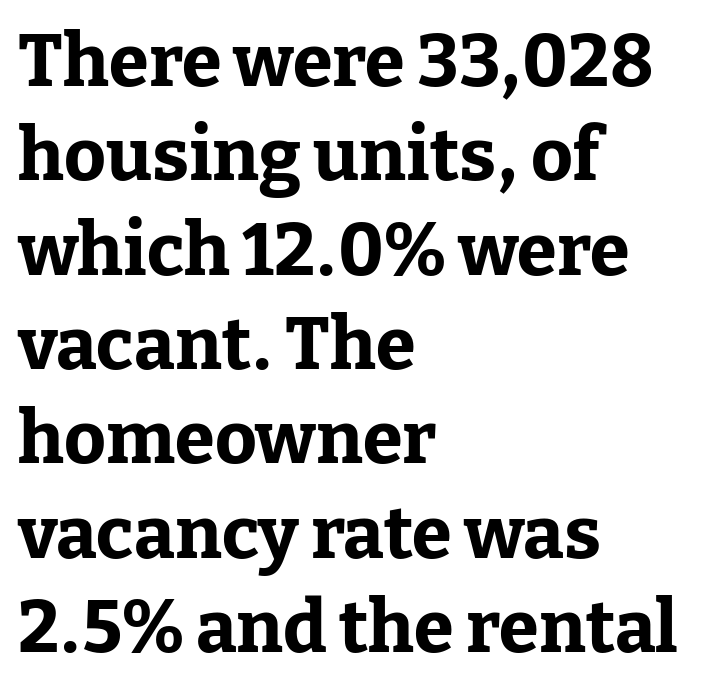
{"serif": "yes", "italic": "no", "bold": "yes", "weight": "bold", "width": "normal", "stroke_contrast": "low", "x_height": "medium", "monospaced": "no", "underline": "no", "align": "left", "line_spacing": "normal", "line_spacing_ratio": 1.31, "letter_spacing": "normal", "letter_spacing_em": 0.0, "glyph_px": 72}
